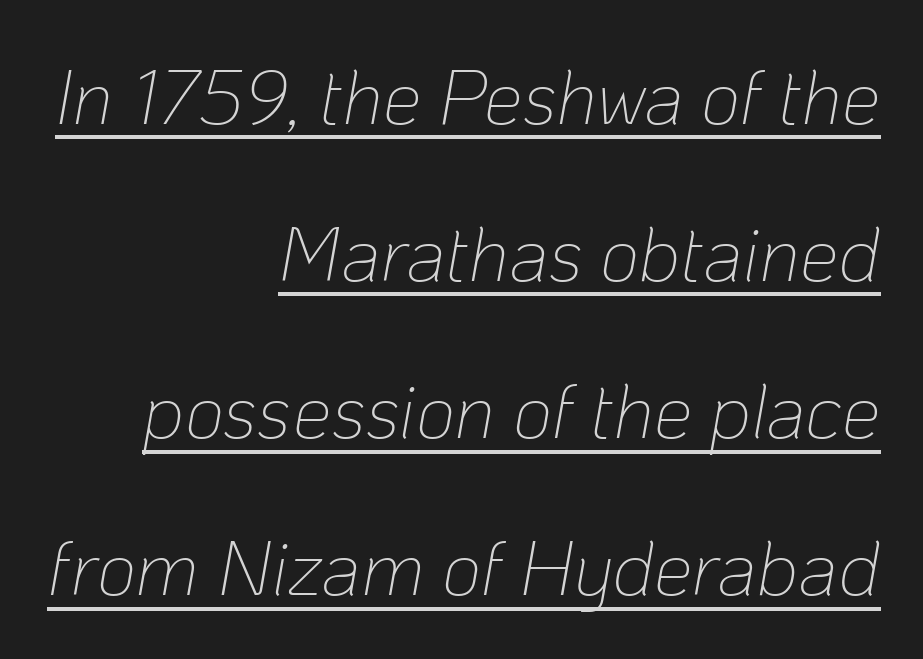
The leading is generous, giving the passage an open texture. These glyphs show unthickened strokes, regular width or finer. The lettering is marked with a stroke running underneath it. Proportional: the letters do not fall into vertical columns.
